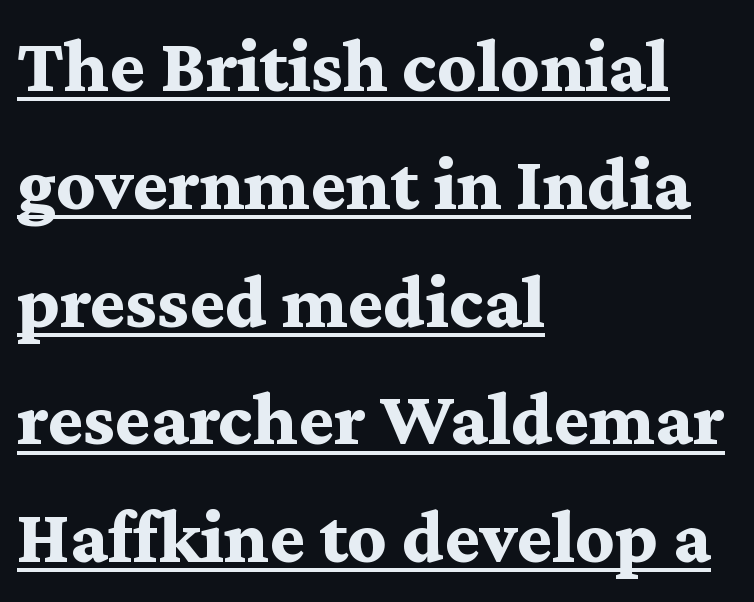
The rendering anchors every line to the left-hand side. Note the varied advance widths — an 'i' is clearly narrower than an 'm'. Set as a true bold cut, around the 700 mark. The font family rendered here belongs to the serif group. A roman cut, with each character standing at attention.
